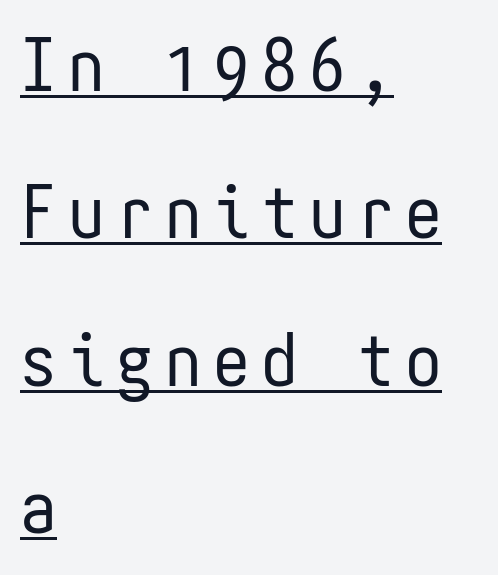
{"serif": "no", "italic": "no", "bold": "no", "weight": "regular", "width": "condensed", "stroke_contrast": "low", "x_height": "medium", "monospaced": "yes", "underline": "yes", "align": "left", "line_spacing": "loose", "line_spacing_ratio": 2.02, "glyph_px": 73}
